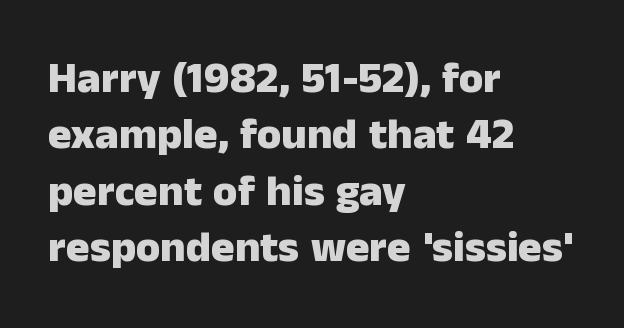
Q: Is the text bold? A: Yes.
Q: Is the text italic (slanted)? A: No, it is upright.
Q: Is the typeface a serif or a sans-serif typeface? A: Sans-serif.
Q: Is the text underlined? A: No.
Q: How is the paragraph aligned? A: Left-aligned.
Q: Is the spacing between letters normal or unusually wide? A: Normal.
Q: Is the spacing between lines tight, normal or loose? A: Normal.
Q: Width (condensed, normal, or wide)? A: Normal.
Q: Stroke contrast? A: Low.
Q: x-height? A: Medium.
Q: Monospaced? A: No.
